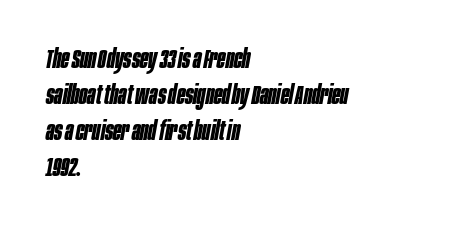
The image shows 27 px bold type, italic (leaning right); set left-aligned, normal line spacing (1.33x), normal letter spacing, not underlined.
